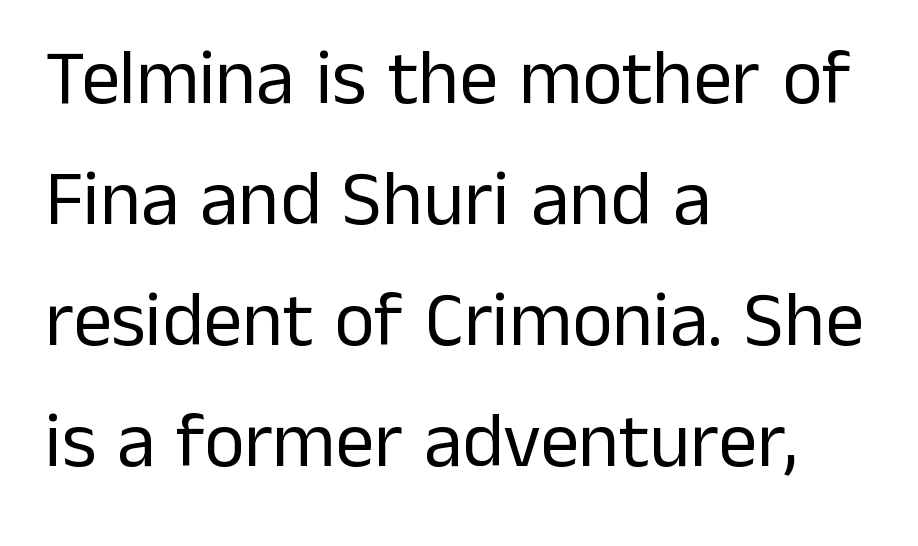
The image shows 77 px regular-weight sans-serif type, upright; set left-aligned, normal line spacing (1.57x), normal letter spacing, not underlined; low stroke contrast and a medium x-height.
